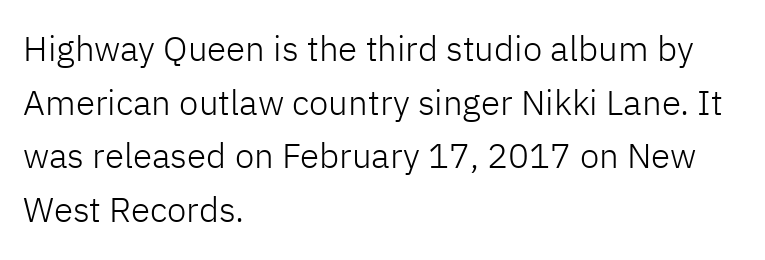
Q: Is the text bold? A: No.
Q: Is the text italic (slanted)? A: No, it is upright.
Q: Is the typeface a serif or a sans-serif typeface? A: Sans-serif.
Q: Is the text underlined? A: No.
Q: How is the paragraph aligned? A: Left-aligned.
Q: Is the spacing between letters normal or unusually wide? A: Normal.
Q: Is the spacing between lines tight, normal or loose? A: Normal.
Q: Width (condensed, normal, or wide)? A: Normal.
Q: Stroke contrast? A: Low.
Q: x-height? A: Medium.
Q: Monospaced? A: No.
